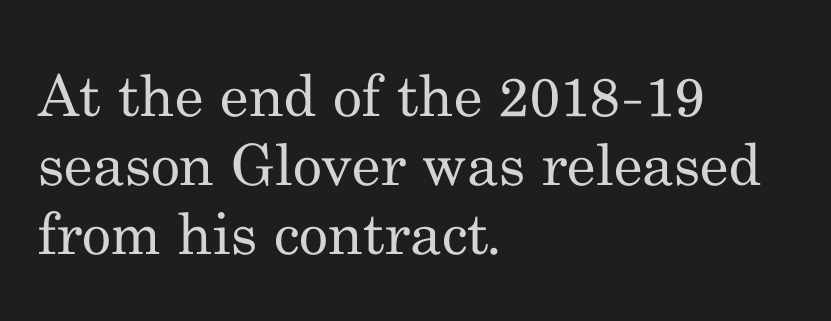
{"serif": "yes", "italic": "no", "bold": "no", "weight": "regular", "width": "normal", "stroke_contrast": "medium", "x_height": "small", "monospaced": "no", "underline": "no", "align": "left", "line_spacing_ratio": 1.21, "letter_spacing": "normal", "letter_spacing_em": 0.0, "glyph_px": 57}
